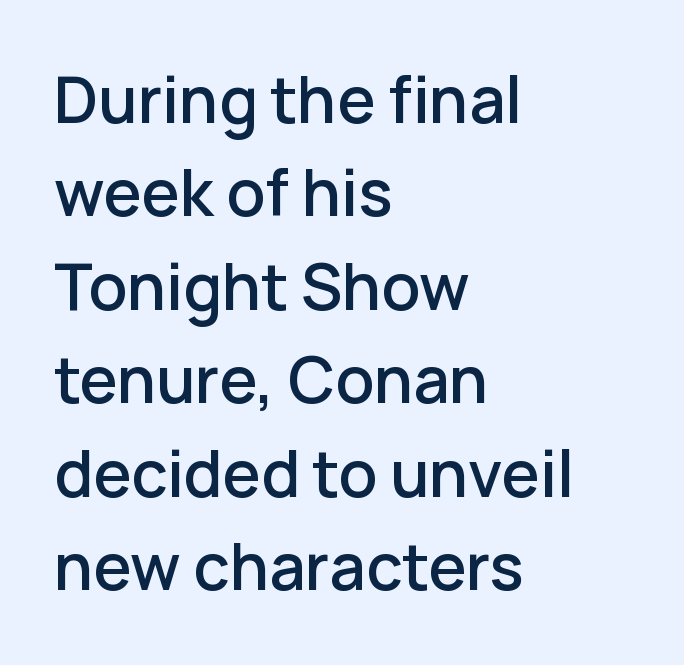
Q: Is the text italic (slanted)? A: No, it is upright.
Q: Is the typeface a serif or a sans-serif typeface? A: Sans-serif.
Q: Is the text underlined? A: No.
Q: How is the paragraph aligned? A: Left-aligned.
Q: Is the spacing between letters normal or unusually wide? A: Normal.
Q: Is the spacing between lines tight, normal or loose? A: Normal.
Q: Width (condensed, normal, or wide)? A: Normal.
Q: Stroke contrast? A: Low.
Q: x-height? A: Medium.
Q: Monospaced? A: No.
